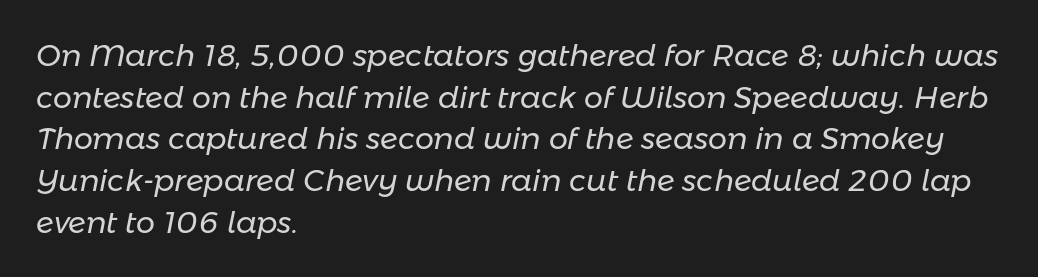
{"italic": "yes", "lean": "right", "slant_degrees": 11, "bold": "no", "weight": "regular", "width": "normal", "stroke_contrast": "low", "x_height": "medium", "monospaced": "no", "underline": "no", "align": "left", "line_spacing": "normal", "line_spacing_ratio": 1.39, "letter_spacing": "normal", "letter_spacing_em": 0.0, "glyph_px": 30}
